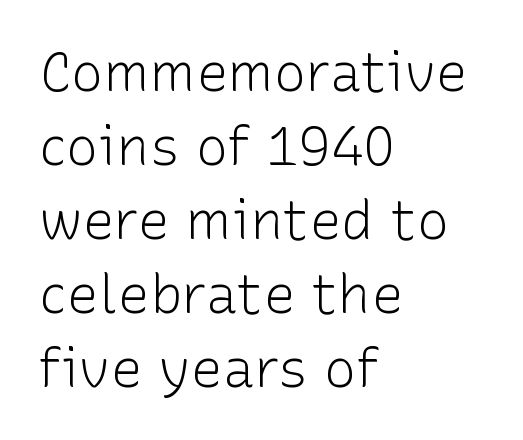
This rendering leaves character spacing at its baseline value. Weight: not bold — regular or lighter. Which margin do the lines hug? The left one — the right edge is uneven. The letters stand straight up with perfectly vertical stems. Quick note: interline space is typical.
